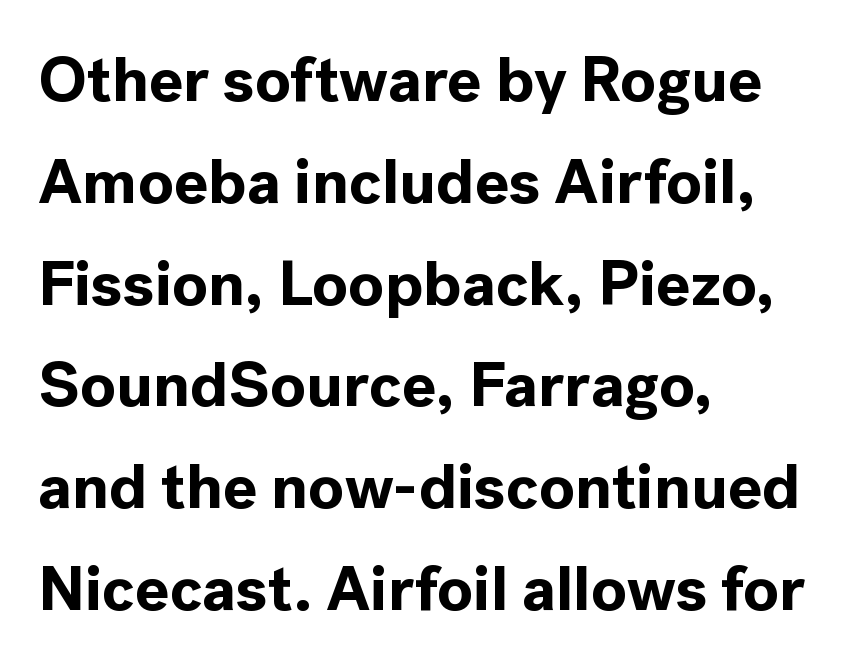
Ordinary non-slanted type is in use. The passage shown is typed in a proportional face where columns would drift. Regular leading. The type is set solid horizontally, with unmodified tracking.
